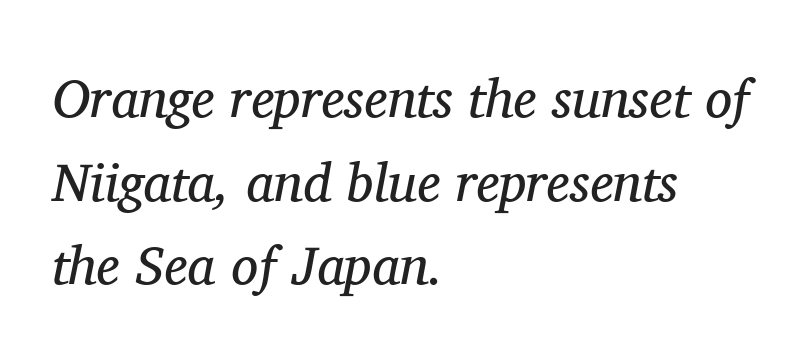
{"serif": "yes", "italic": "yes", "lean": "right", "slant_degrees": 11, "bold": "no", "weight": "regular", "width": "normal", "stroke_contrast": "medium", "x_height": "medium", "monospaced": "no", "underline": "no", "align": "left", "line_spacing": "normal", "line_spacing_ratio": 1.55, "letter_spacing": "normal", "letter_spacing_em": 0.0, "glyph_px": 54}
